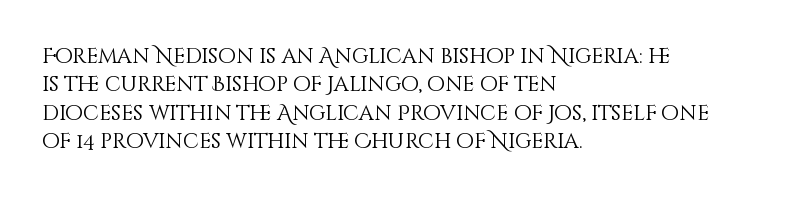
The image shows 21 px text type, upright; set left-aligned, normal line spacing (1.35x), normal letter spacing, not underlined.
